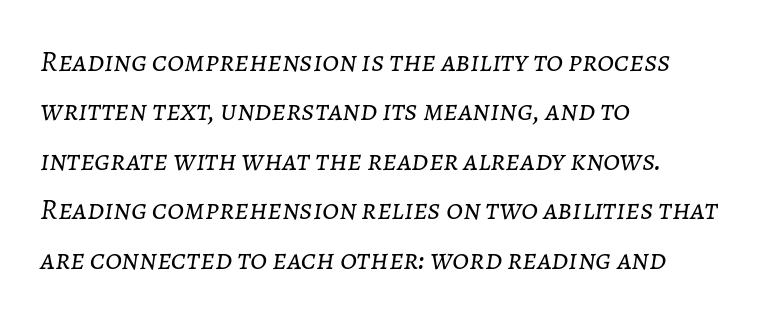
The image shows 30 px light type, italic (leaning right); set left-aligned, normal line spacing (1.65x), normal letter spacing, not underlined; low stroke contrast and a medium x-height.
